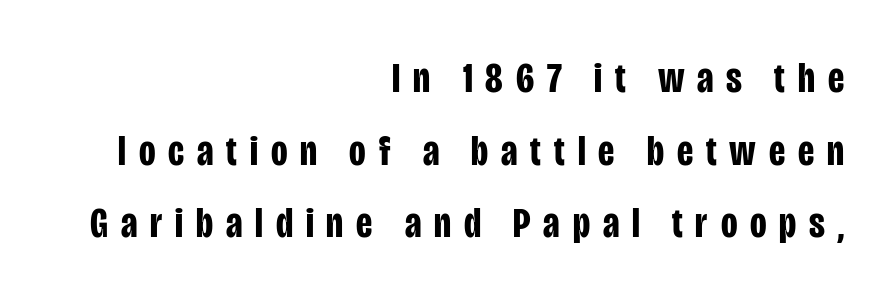
This rendering features lettering with no underline. These lines are set flush right with a ragged left edge. Each glyph is drawn with heavy, bold strokes. The passage shown is typed in a proportional face where columns would drift. Notice how the stems are strictly vertical — no italics here.
